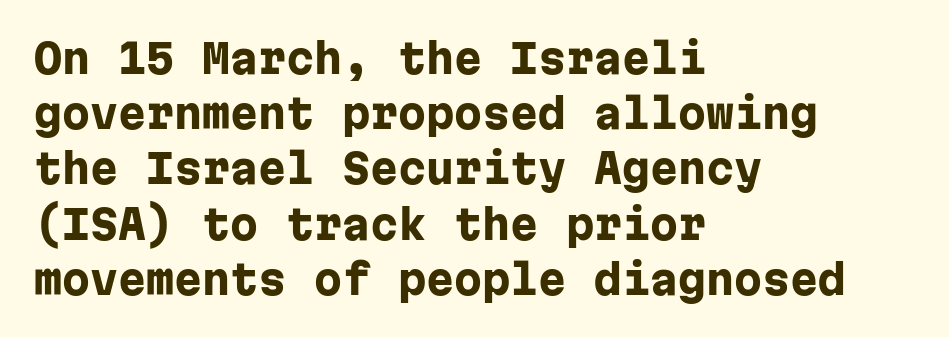
Each letter's strokes conclude bluntly, with no projecting serifs. Every letter is thick-stroked: bold, no question. Unlike italic type, these characters show no tilt at all. No extra tracking has been applied to these lines. Here the designer chose a console-style face with uniform glyph widths.
